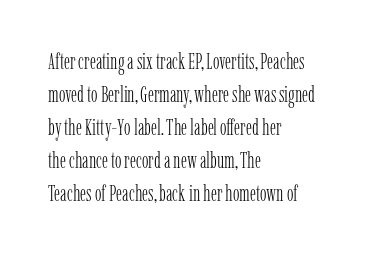
Q: Is the text bold? A: No.
Q: Is the text italic (slanted)? A: No, it is upright.
Q: Is the text underlined? A: No.
Q: How is the paragraph aligned? A: Left-aligned.
Q: Is the spacing between letters normal or unusually wide? A: Normal.
Q: Is the spacing between lines tight, normal or loose? A: Normal.
